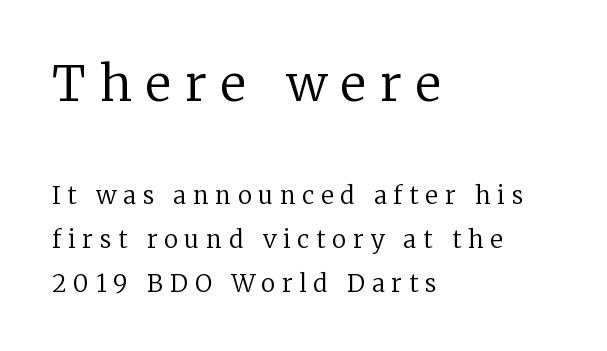
{"serif": "yes", "italic": "no", "bold": "no", "weight": "regular", "width": "normal", "stroke_contrast": "low", "x_height": "medium", "monospaced": "no", "underline": "no", "align": "left", "line_spacing_ratio": 1.82, "letter_spacing": "wide", "letter_spacing_em": 0.29, "larger_block": "first", "size_ratio": 2.04, "glyph_px": 49}
